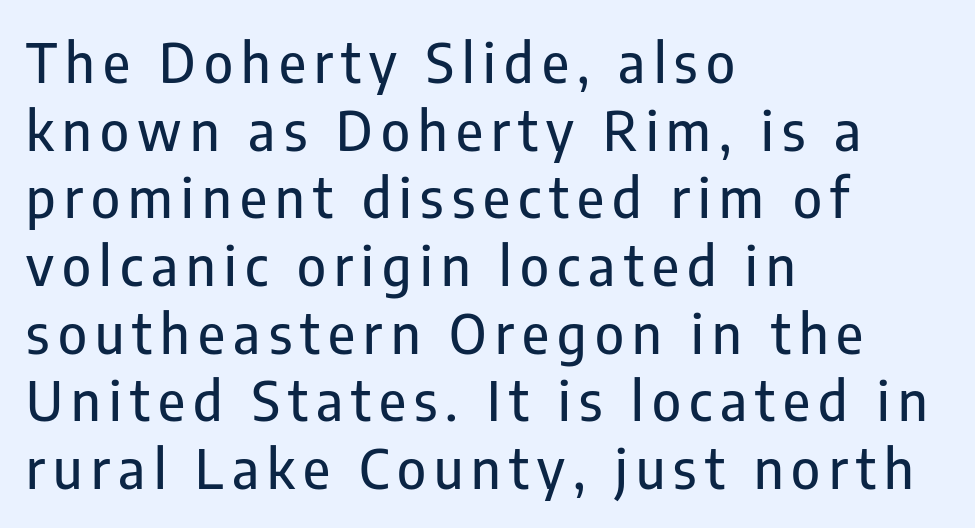
The image shows 55 px condensed sans-serif type, upright; set left-aligned, line spacing 1.23x, not underlined; low stroke contrast and a medium x-height.
